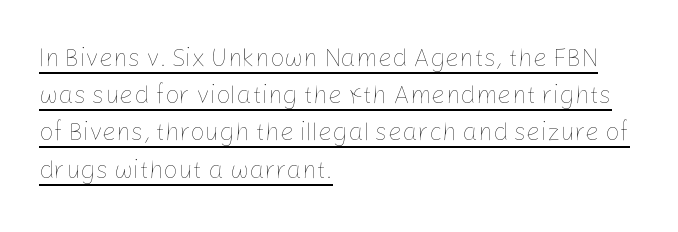
Nothing heavy about these letters — not bold at all. Each word holds together tightly as a unit, with standard inter-letter gaps. Is there any slant? The stems are plumb. This rendering features underlined lettering.
